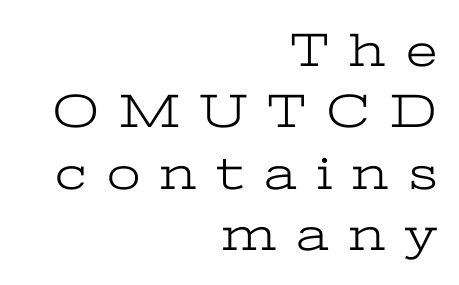
Q: Is the text bold? A: No.
Q: Is the text italic (slanted)? A: No, it is upright.
Q: Is the typeface a serif or a sans-serif typeface? A: Serif.
Q: Is the text underlined? A: No.
Q: How is the paragraph aligned? A: Right-aligned.
Q: Is the spacing between letters normal or unusually wide? A: Unusually wide.
Q: Is the spacing between lines tight, normal or loose? A: Normal.
Q: Width (condensed, normal, or wide)? A: Wide.
Q: Stroke contrast? A: Low.
Q: x-height? A: Medium.
Q: Monospaced? A: No.
